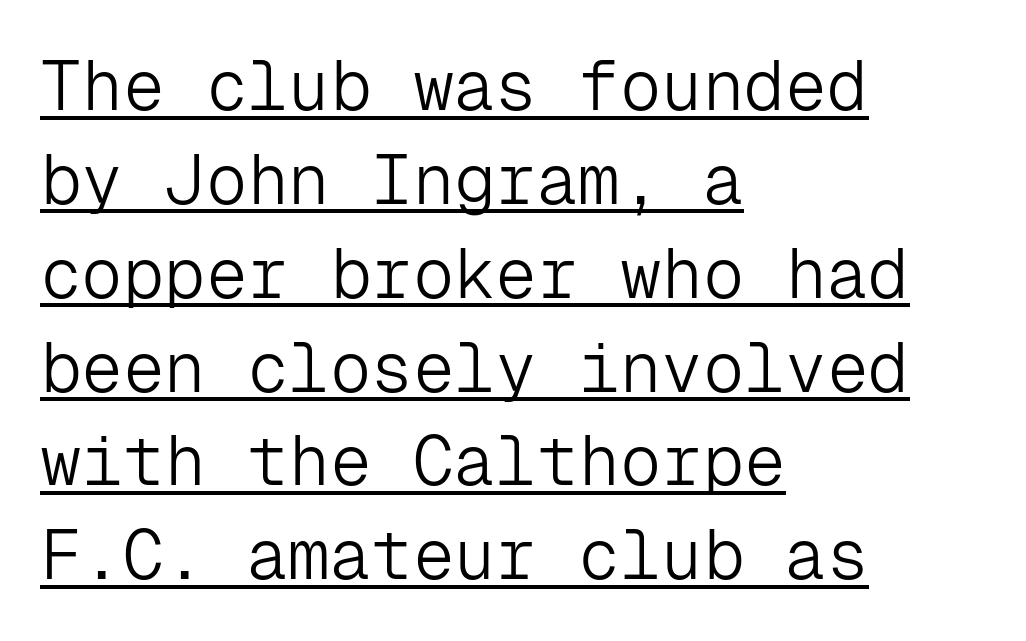
Fixed-width glyphs throughout — classic coding-font behaviour. Serifs: no, the terminals of the letterforms are clean. The compositor pushed each line to the left boundary. Horizontal bands of white between lines are of average thickness.
